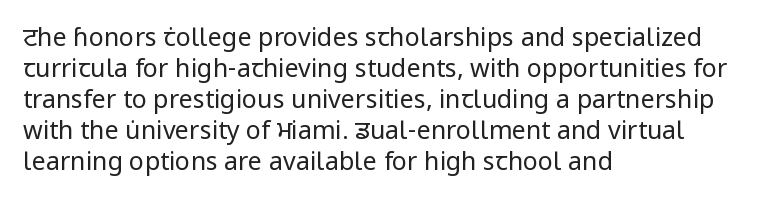
A light-to-regular cut is what we see here. Clear beneath every line of the passage. Vertical strokes here are truly vertical. The passage shown has conventional tracking throughout. Leftover space on each line is placed entirely after the last word.
